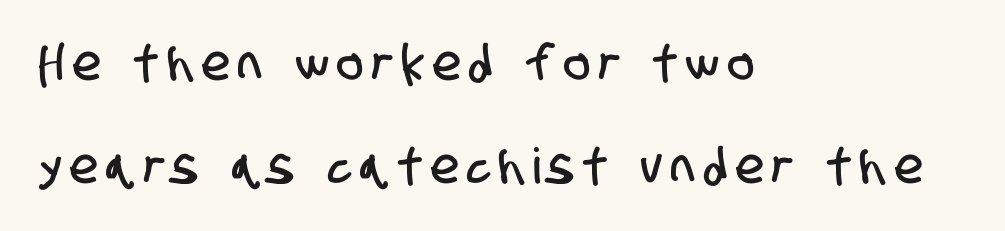
Each line starts at the same left margin while the right side varies. Typographically, this falls in the sans-serif category. A bare baseline throughout the passage. The block of text is sparse from top to bottom, with ample space between rows.
